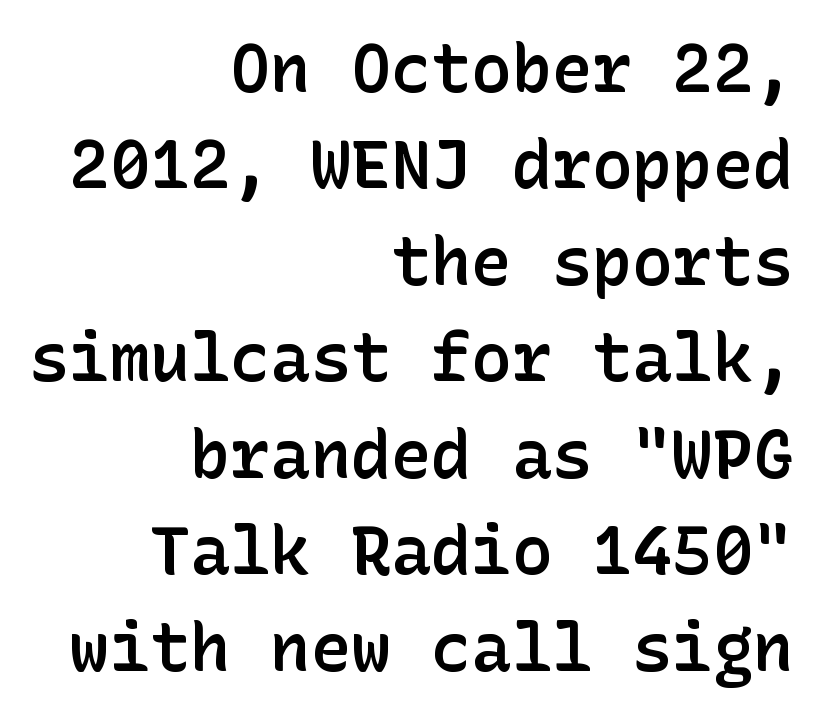
You can tell from the bare stems that sans-serif type was used. These lines were composed using upright roman letters. A normal amount of white space separates one row of letters from the next. Casual observation: everything's shoved over to the right. Standard letterfit; no display-style spreading of the glyphs.
